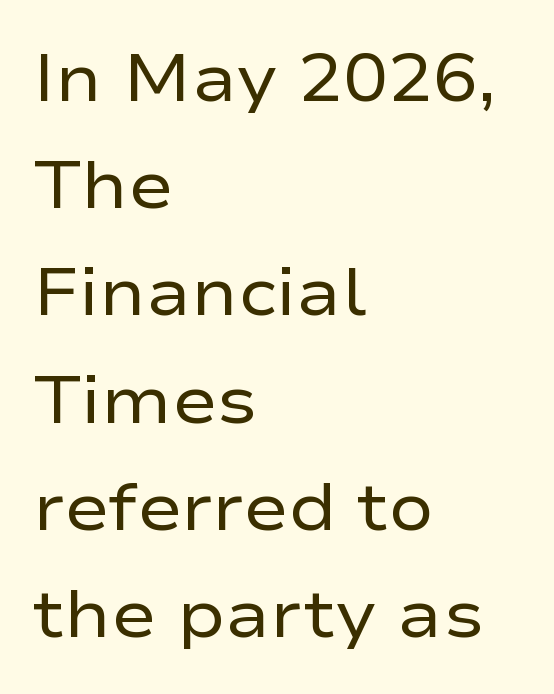
{"serif": "no", "italic": "no", "bold": "no", "weight": "regular", "width": "wide", "stroke_contrast": "low", "x_height": "medium", "monospaced": "no", "underline": "no", "align": "left", "line_spacing": "normal", "line_spacing_ratio": 1.6, "letter_spacing": "normal", "letter_spacing_em": 0.0, "glyph_px": 67}
